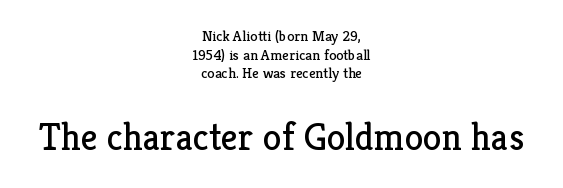
Q: Is the text bold? A: No.
Q: Is the text italic (slanted)? A: No, it is upright.
Q: Is the typeface a serif or a sans-serif typeface? A: Serif.
Q: Is the text underlined? A: No.
Q: How is the paragraph aligned? A: Centered.
Q: Is the spacing between letters normal or unusually wide? A: Normal.
Q: Which block of text is set in a larger size, the first (top) or the second (bottom)? A: The second (bottom) one.
Q: Width (condensed, normal, or wide)? A: Normal.
Q: Stroke contrast? A: Low.
Q: x-height? A: Medium.
Q: Monospaced? A: No.
